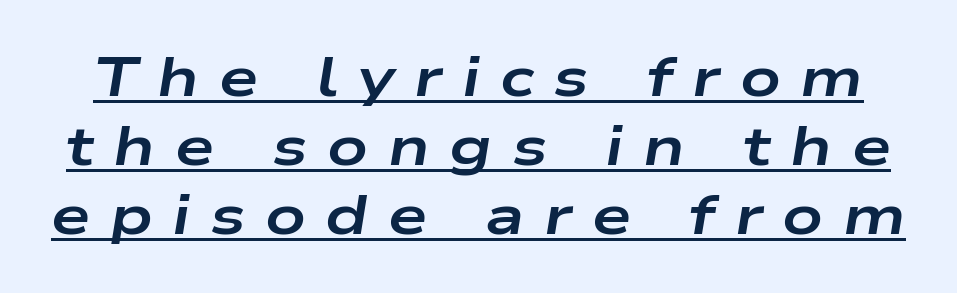
Q: Is the text bold? A: Yes.
Q: Is the text italic (slanted)? A: Yes, it leans right by about 9 degrees.
Q: Is the text underlined? A: Yes.
Q: Is the spacing between letters normal or unusually wide? A: Unusually wide.
Q: Width (condensed, normal, or wide)? A: Wide.
Q: Stroke contrast? A: Low.
Q: x-height? A: Medium.
Q: Monospaced? A: No.
